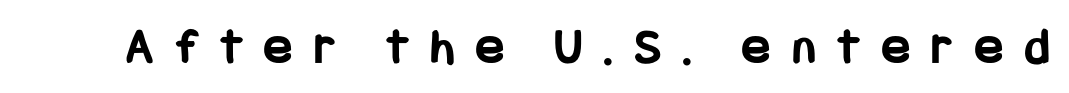
Q: Is the text bold? A: Yes.
Q: Is the text italic (slanted)? A: No, it is upright.
Q: Is the typeface a serif or a sans-serif typeface? A: Sans-serif.
Q: Is the text underlined? A: No.
Q: Is the spacing between letters normal or unusually wide? A: Unusually wide.
Q: Width (condensed, normal, or wide)? A: Condensed.
Q: Stroke contrast? A: Low.
Q: x-height? A: Large.
